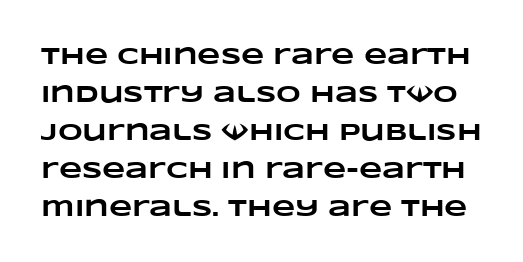
Does the weight exceed regular? Yes, all the way to bold. The specimen omits any rule beneath the text block's lines. The lines sit at an ordinary, default distance from one another. The gaps between neighbouring characters are ordinary and unremarkable.
